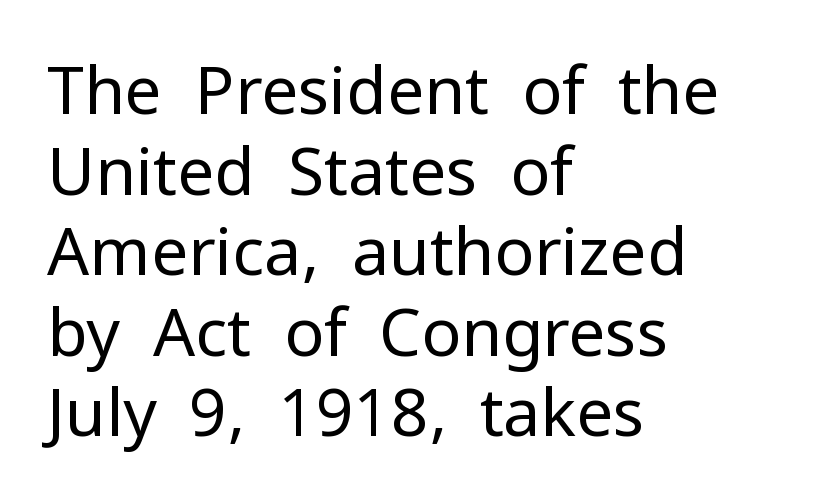
Weight: in the light-to-regular range. Each letter keeps its own natural width here, so spacing adapts to shape. To sum up the face: it is a sans, with no serifs. Honestly, there is no underline to notice here at all. If you drew a line through each stem, it would be perfectly vertical.
